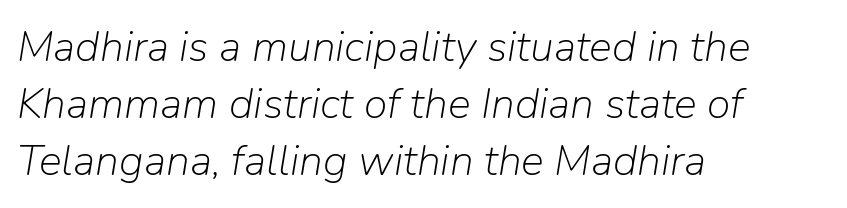
Q: Is the text bold? A: No.
Q: Is the text italic (slanted)? A: Yes, it leans right by about 9 degrees.
Q: Is the text underlined? A: No.
Q: How is the paragraph aligned? A: Left-aligned.
Q: Is the spacing between letters normal or unusually wide? A: Normal.
Q: Is the spacing between lines tight, normal or loose? A: Normal.
Q: Width (condensed, normal, or wide)? A: Normal.
Q: Stroke contrast? A: Low.
Q: x-height? A: Medium.
Q: Monospaced? A: No.
